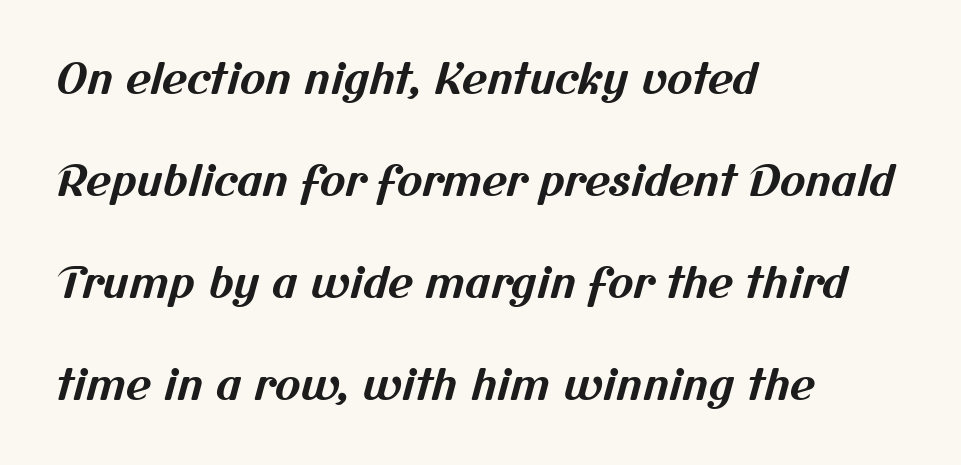
Loosely led — the rows are spread out. Observe the ordinary spacing: letters are neighbours, not strangers. The rendering uses natural spacing where letterforms have individual widths. The passage shown is not underscored anywhere.
